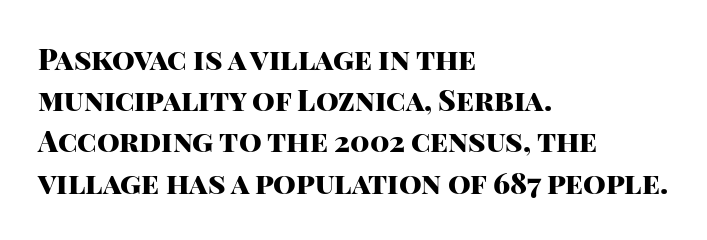
The image shows 29 px heavy sans-serif type, upright; set left-aligned, normal line spacing (1.42x), normal letter spacing, not underlined; high stroke contrast and a large x-height.
